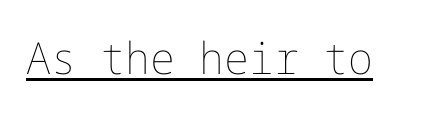
{"italic": "no", "bold": "no", "weight": "thin", "width": "normal", "stroke_contrast": "low", "x_height": "medium", "underline": "yes", "letter_spacing": "normal", "letter_spacing_em": 0.0, "glyph_px": 44}
